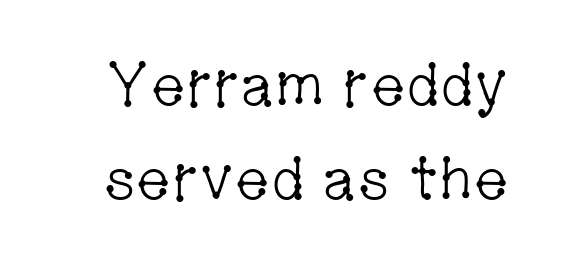
Q: Is the text bold? A: No.
Q: Is the text italic (slanted)? A: No, it is upright.
Q: Is the typeface a serif or a sans-serif typeface? A: Serif.
Q: Is the text underlined? A: No.
Q: Is the spacing between letters normal or unusually wide? A: Normal.
Q: Is the spacing between lines tight, normal or loose? A: Normal.
Q: Width (condensed, normal, or wide)? A: Condensed.
Q: Stroke contrast? A: Low.
Q: x-height? A: Medium.
Q: Monospaced? A: No.
